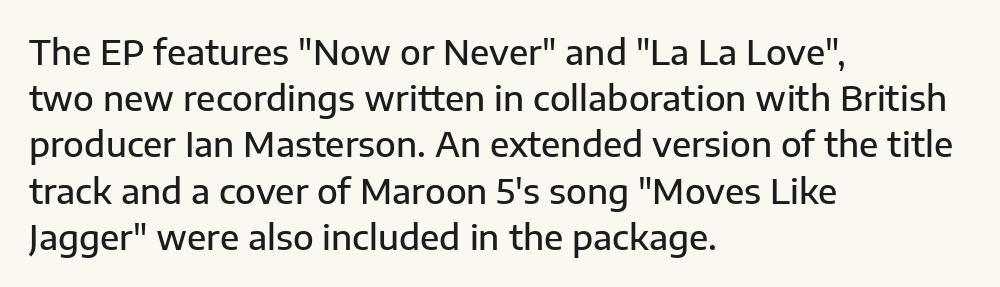
Q: Is the text bold? A: Semi-bold.
Q: Is the text italic (slanted)? A: No, it is upright.
Q: Is the typeface a serif or a sans-serif typeface? A: Sans-serif.
Q: Is the text underlined? A: No.
Q: How is the paragraph aligned? A: Left-aligned.
Q: Is the spacing between letters normal or unusually wide? A: Normal.
Q: Is the spacing between lines tight, normal or loose? A: Normal.
Q: Width (condensed, normal, or wide)? A: Normal.
Q: Stroke contrast? A: Low.
Q: x-height? A: Medium.
Q: Monospaced? A: No.
